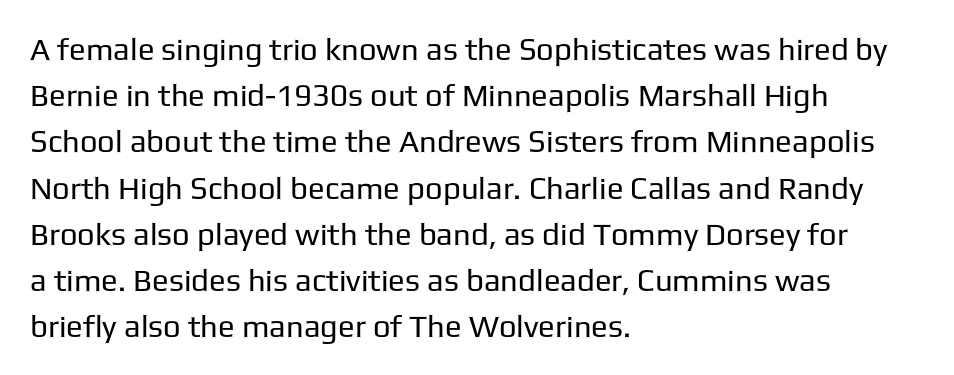
{"serif": "no", "italic": "no", "bold": "no", "weight": "regular", "width": "normal", "stroke_contrast": "low", "x_height": "medium", "monospaced": "no", "underline": "no", "align": "left", "line_spacing": "normal", "line_spacing_ratio": 1.49, "letter_spacing": "normal", "letter_spacing_em": 0.0, "glyph_px": 31}
